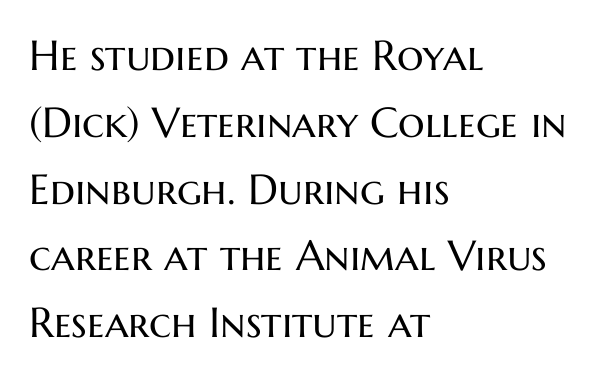
{"serif": "no", "italic": "no", "bold": "no", "weight": "regular", "width": "normal", "stroke_contrast": "medium", "x_height": "medium", "monospaced": "no", "underline": "no", "align": "left", "line_spacing": "normal", "line_spacing_ratio": 1.59, "letter_spacing": "normal", "letter_spacing_em": 0.0, "glyph_px": 42}
